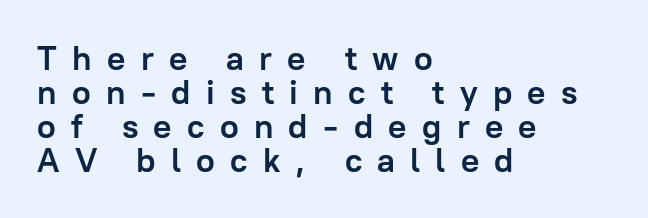
{"serif": "no", "italic": "no", "bold": "yes", "weight": "semibold", "width": "normal", "stroke_contrast": "low", "x_height": "medium", "monospaced": "no", "underline": "no", "align": "left", "line_spacing": "tight", "line_spacing_ratio": 1.0, "letter_spacing": "wide", "letter_spacing_em": 0.45, "glyph_px": 34}
